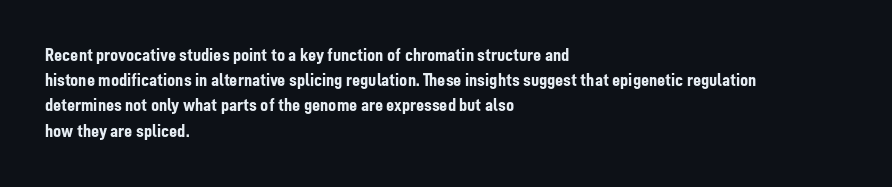
{"italic": "no", "bold": "yes", "underline": "no", "align": "left", "line_spacing": "normal", "line_spacing_ratio": 1.26, "letter_spacing": "normal", "letter_spacing_em": 0.0, "glyph_px": 20}
